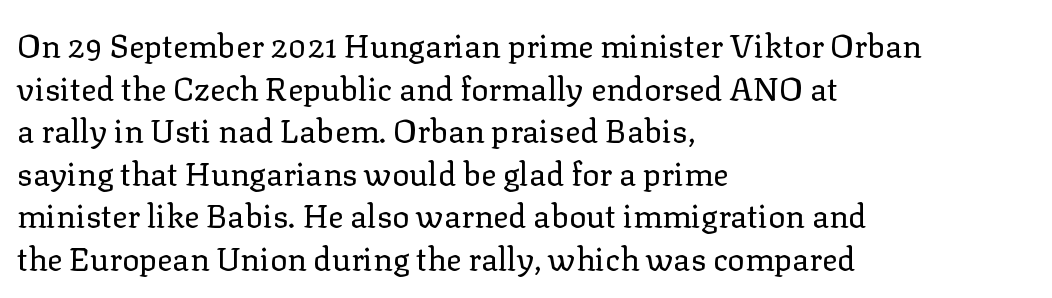
The area under the type is left untouched. Each letter's strokes conclude with small projecting serifs. The font sits on the lighter half of the weight spectrum, regular included. If you drew a line through each stem, it would be perfectly vertical. Which margin do the lines hug? The left one — the right edge is uneven. Here the glyphs are tracked normally, forming tight word shapes.
